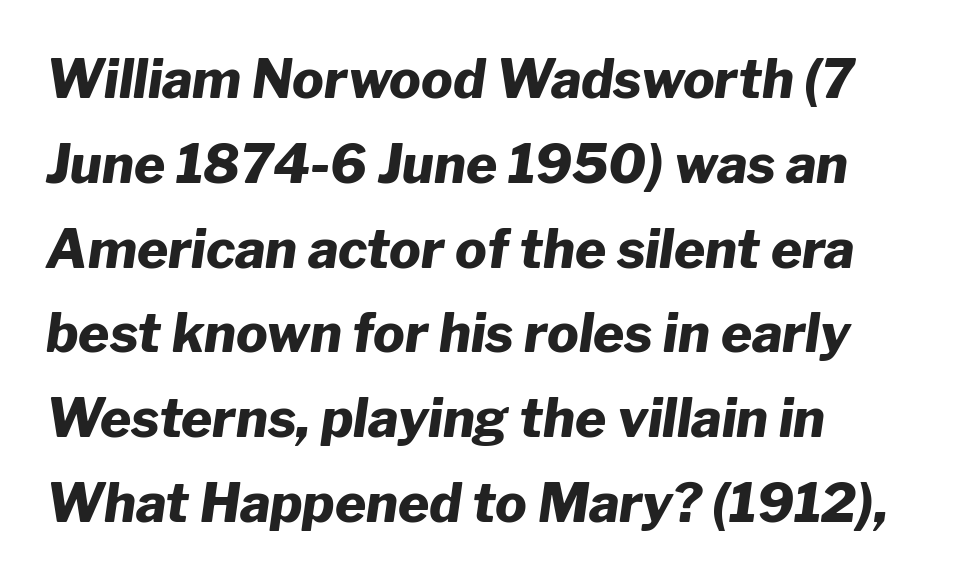
Q: Is the text bold? A: Yes.
Q: Is the text italic (slanted)? A: Yes, it leans right by about 8 degrees.
Q: Is the text underlined? A: No.
Q: How is the paragraph aligned? A: Left-aligned.
Q: Is the spacing between letters normal or unusually wide? A: Normal.
Q: Is the spacing between lines tight, normal or loose? A: Normal.
Q: Width (condensed, normal, or wide)? A: Normal.
Q: Stroke contrast? A: Low.
Q: x-height? A: Medium.
Q: Monospaced? A: No.
